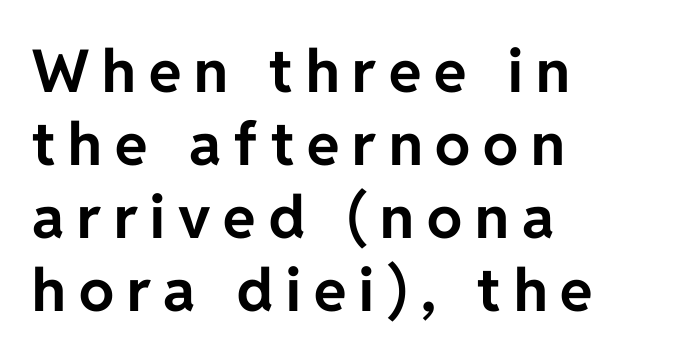
The image shows 59 px bold sans-serif type, upright; set left-aligned, line spacing 1.24x, unusually wide letter spacing (+0.22 em), not underlined; low stroke contrast and a medium x-height.
